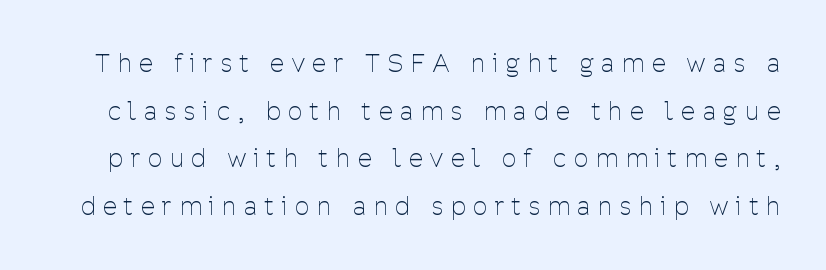
Q: Is the text bold? A: No.
Q: Is the text italic (slanted)? A: No, it is upright.
Q: Is the text underlined? A: No.
Q: Is the spacing between letters normal or unusually wide? A: Unusually wide.
Q: Is the spacing between lines tight, normal or loose? A: Loose.
